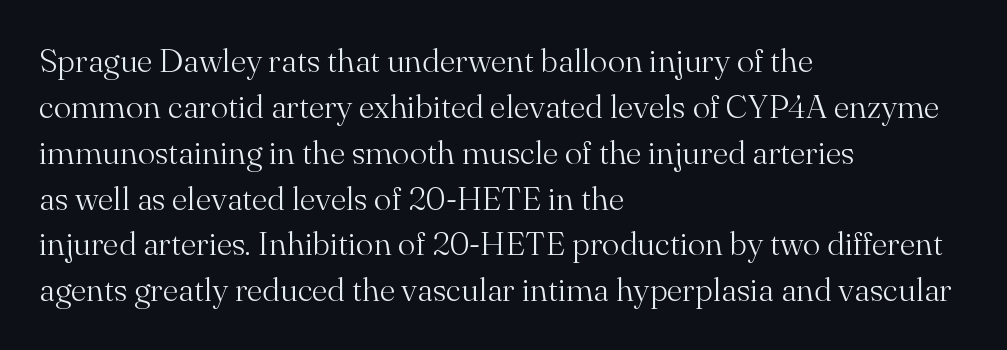
The image shows 33 px light serif type, upright; set left-aligned, normal line spacing (1.39x), normal letter spacing, not underlined; medium stroke contrast and a small x-height.
